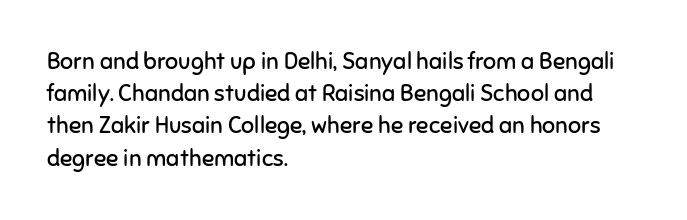
The image shows 23 px text type, upright; set left-aligned, normal line spacing (1.4x), normal letter spacing, not underlined.
